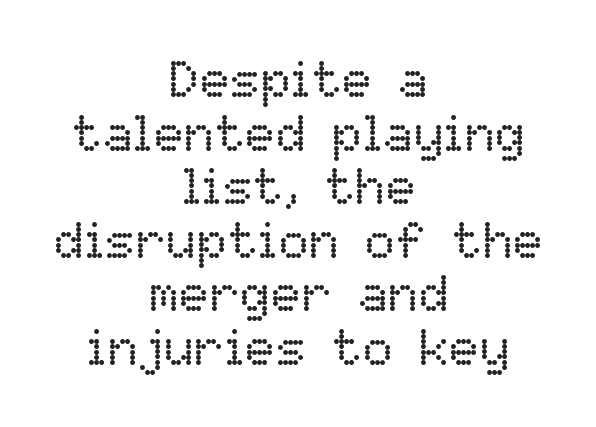
Q: Is the text bold? A: No.
Q: Is the text italic (slanted)? A: No, it is upright.
Q: Is the text underlined? A: No.
Q: How is the paragraph aligned? A: Centered.
Q: Is the spacing between letters normal or unusually wide? A: Normal.
Q: Is the spacing between lines tight, normal or loose? A: Tight.
Q: Width (condensed, normal, or wide)? A: Normal.
Q: Stroke contrast? A: Low.
Q: x-height? A: Medium.
Q: Monospaced? A: No.
